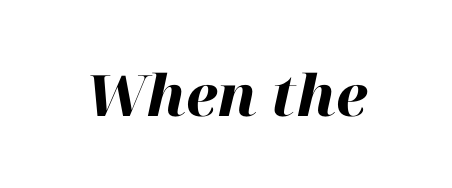
The image shows 57 px heavy type, italic (leaning right); set normal letter spacing, not underlined; high stroke contrast and a medium x-height.
